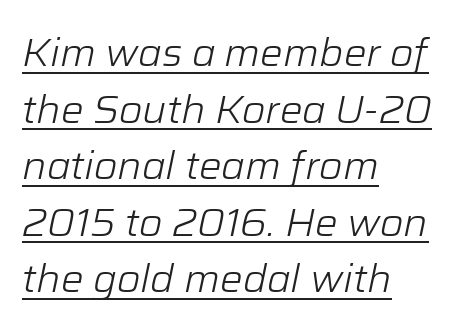
The image shows 38 px light type, italic (leaning right); set left-aligned, normal line spacing (1.49x), normal letter spacing, underlined; low stroke contrast and a medium x-height.
